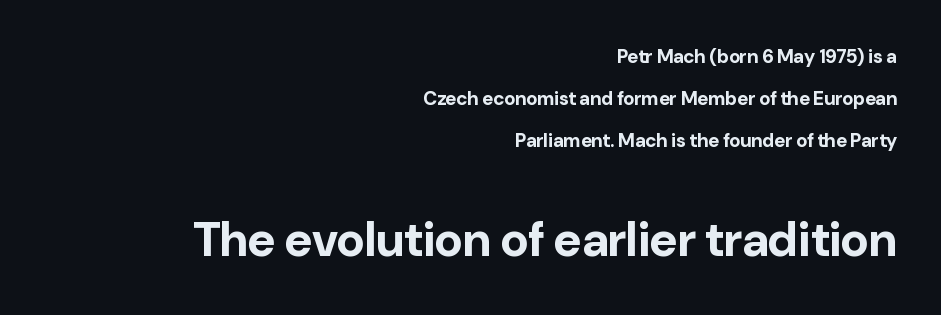
Is the lower block the larger one? Yes — the lower block carries the bigger type. You'd pick this weight for a headline — it's a proper bold. The gaps between neighbouring characters are ordinary and unremarkable. Notice how the stems are strictly vertical — no italics here. Grotesque or geometric, the face here clearly has no serifs. Vertical spacing — loose.
